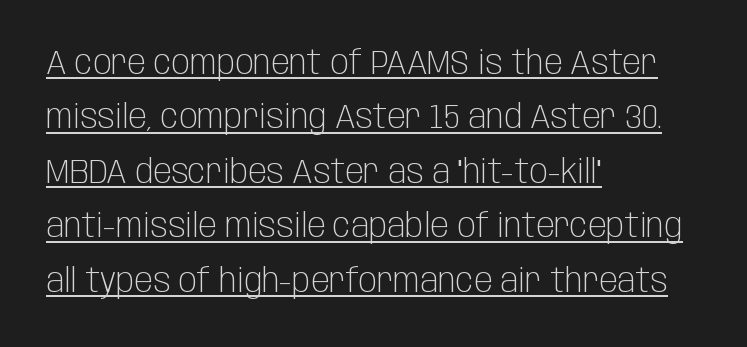
The image shows 34 px light, condensed sans-serif type, upright; set left-aligned, normal line spacing (1.6x), normal letter spacing, underlined; low stroke contrast and a large x-height.
